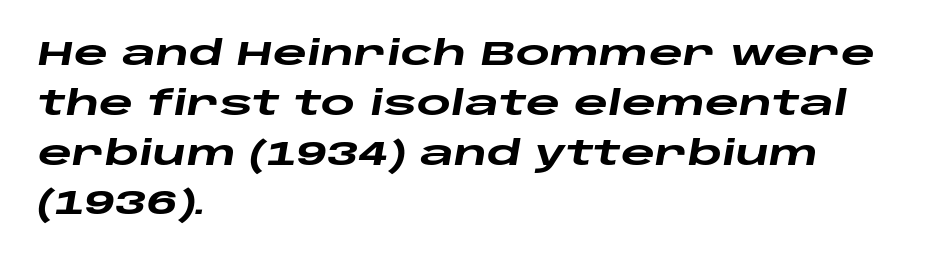
The image shows 33 px heavy, wide type, italic (leaning right); set left-aligned, normal line spacing (1.51x), normal letter spacing, not underlined; low stroke contrast and a large x-height.
